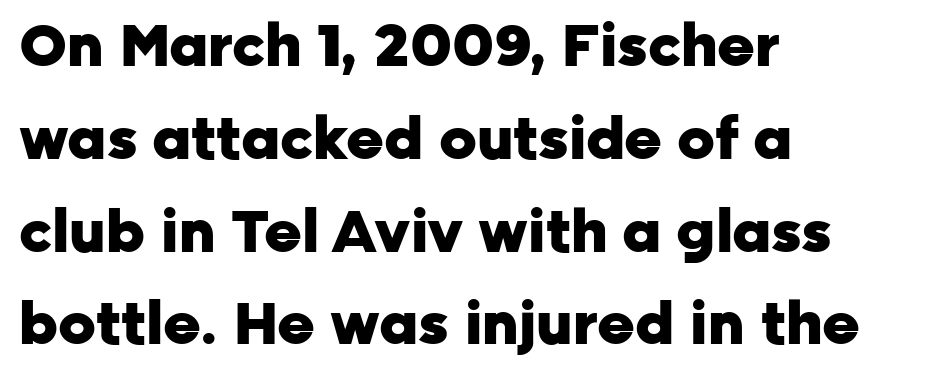
Posture: straight, roman, zero tilt. A typesetter would label this face a sans. Check the space under the baseline: it is left empty. Pretty heavy lettering here — definitely bold. Baseline-to-baseline distance is the conventional proportion of letter height. Is the block centered? No — it sits flush against the left margin.
